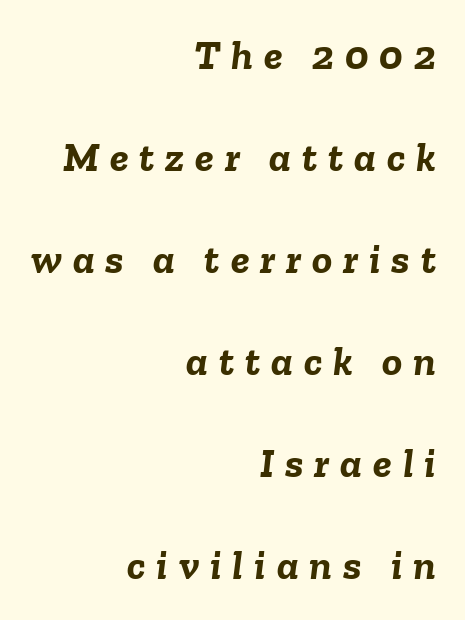
{"italic": "yes", "lean": "right", "slant_degrees": 6, "bold": "yes", "weight": "semibold", "width": "normal", "stroke_contrast": "low", "x_height": "medium", "monospaced": "no", "underline": "no", "align": "right", "line_spacing": "loose", "line_spacing_ratio": 2.43, "letter_spacing": "wide", "letter_spacing_em": 0.26, "glyph_px": 42}
